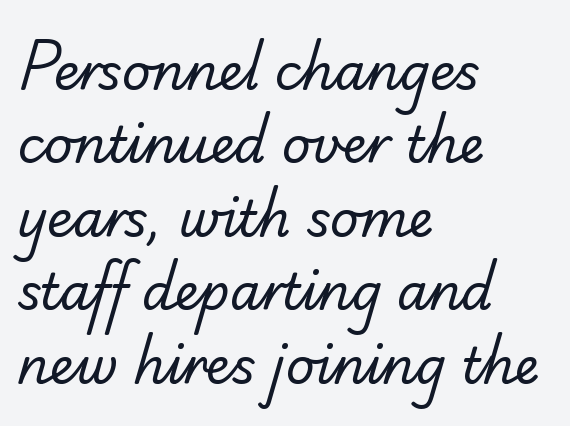
The image shows 50 px regular-weight sans-serif type; set left-aligned, normal line spacing (1.47x), normal letter spacing, not underlined; low stroke contrast and a small x-height.
